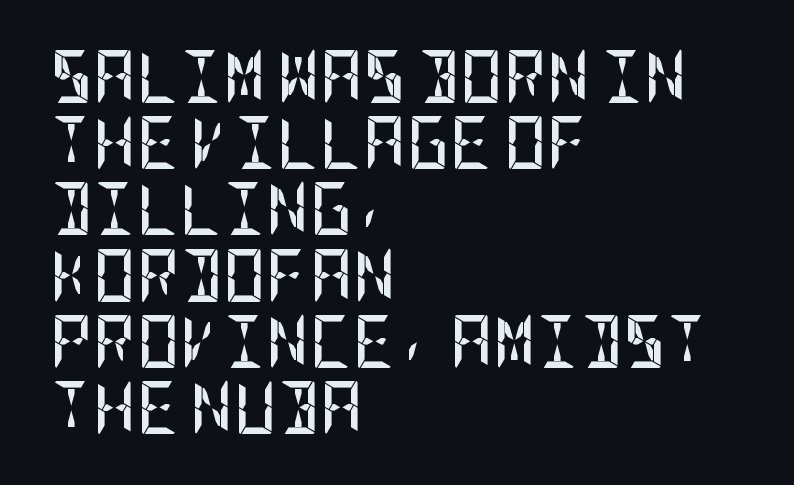
The face used here is rendered with its standard letterfit. Note: no serifs on the glyphs. These lines were composed using upright roman letters. Each new line begins a customary step beneath the previous one. Line beginnings align vertically; line endings do not. Descender tails drop into unmarked territory.
